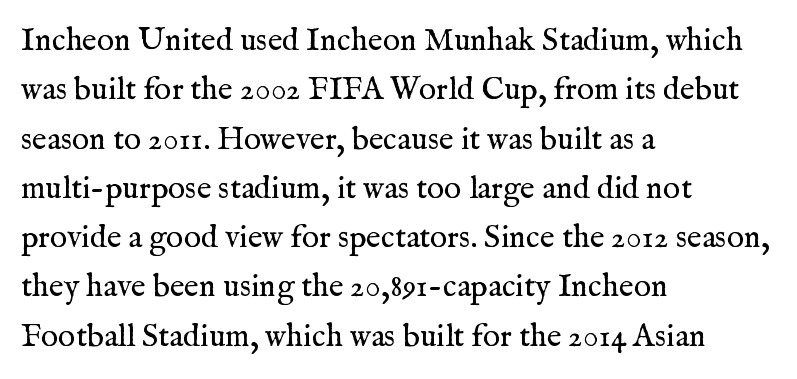
Q: Is the text bold? A: No.
Q: Is the text italic (slanted)? A: No, it is upright.
Q: Is the typeface a serif or a sans-serif typeface? A: Serif.
Q: Is the text underlined? A: No.
Q: How is the paragraph aligned? A: Left-aligned.
Q: Is the spacing between letters normal or unusually wide? A: Normal.
Q: Is the spacing between lines tight, normal or loose? A: Normal.
Q: Width (condensed, normal, or wide)? A: Normal.
Q: Stroke contrast? A: Medium.
Q: x-height? A: Medium.
Q: Monospaced? A: No.
